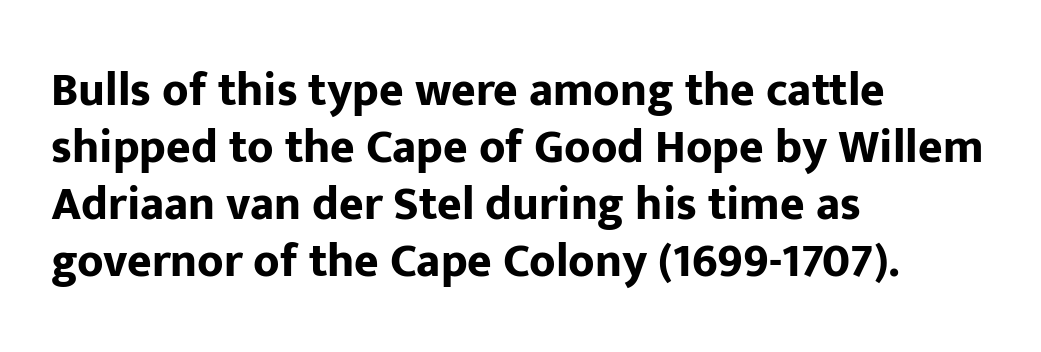
{"serif": "no", "italic": "no", "bold": "yes", "weight": "bold", "width": "normal", "stroke_contrast": "low", "x_height": "medium", "monospaced": "no", "underline": "no", "align": "left", "line_spacing_ratio": 1.21, "letter_spacing": "normal", "letter_spacing_em": 0.0, "glyph_px": 47}
